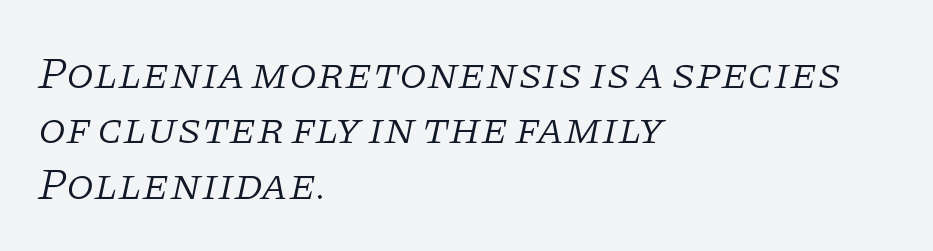
The image shows 45 px light serif type, italic (leaning right); set left-aligned, line spacing 1.23x, normal letter spacing, not underlined; low stroke contrast and a large x-height.
